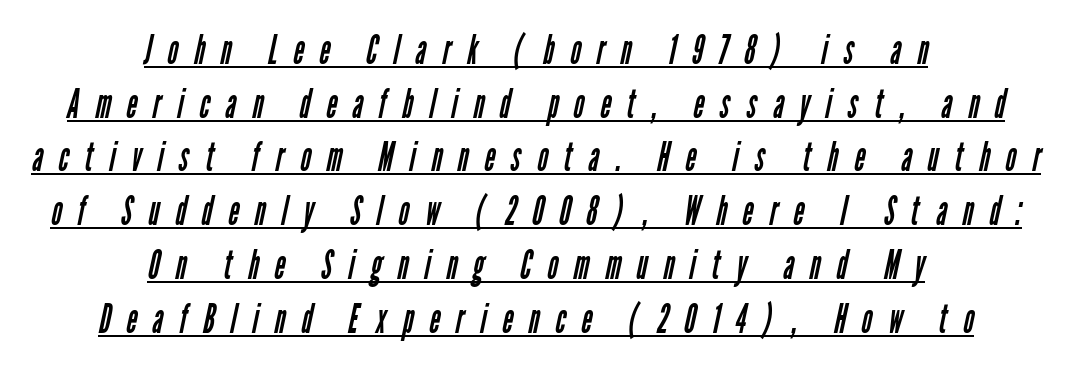
The glyphs are accompanied by a horizontal stroke just below them. To sum up the face: it is a sans, with no serifs. The typeface has the unassuming heft of standard copy or less. Teacher's note: observe the equal gaps on both sides — that is centered alignment. How would I describe the line gaps? Plain and ordinary. Proportional: the letters do not fall into vertical columns.
